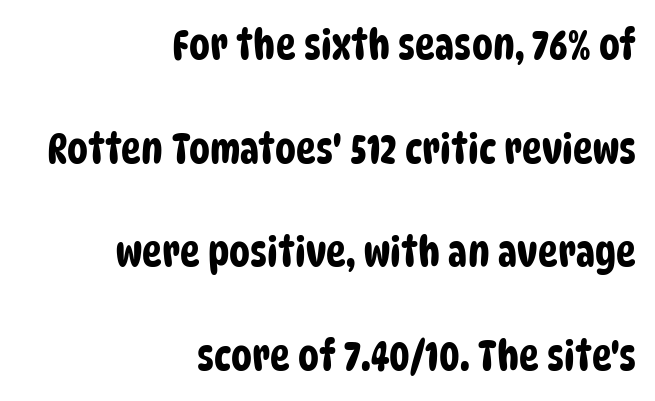
Q: Is the typeface a serif or a sans-serif typeface? A: Sans-serif.
Q: Is the text underlined? A: No.
Q: How is the paragraph aligned? A: Right-aligned.
Q: Is the spacing between letters normal or unusually wide? A: Normal.
Q: Is the spacing between lines tight, normal or loose? A: Loose.
Q: Width (condensed, normal, or wide)? A: Condensed.
Q: Stroke contrast? A: Low.
Q: x-height? A: Large.
Q: Monospaced? A: No.
